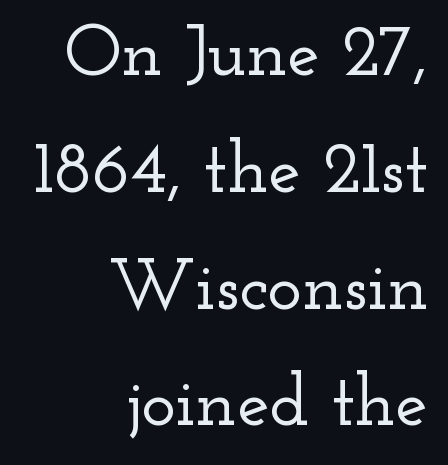
{"serif": "yes", "italic": "no", "width": "wide", "stroke_contrast": "low", "x_height": "small", "monospaced": "no", "underline": "no", "align": "right", "line_spacing": "normal", "line_spacing_ratio": 1.6, "letter_spacing": "normal", "letter_spacing_em": 0.0, "glyph_px": 73}
